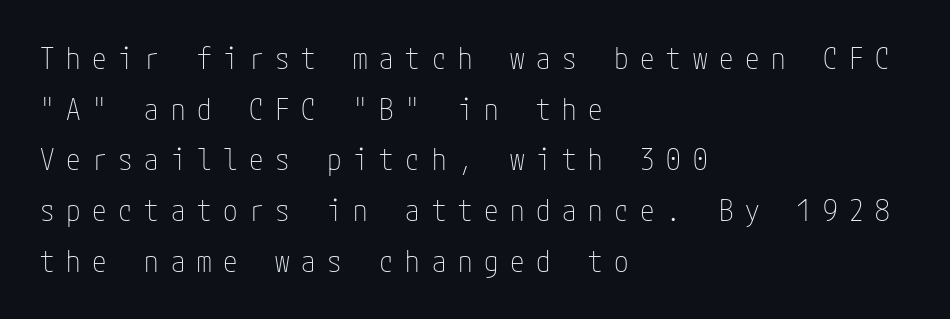
The image shows 29 px thin, condensed sans-serif type, upright; set left-aligned, line spacing 1.75x, unusually wide letter spacing (+0.4 em), not underlined; low stroke contrast and a medium x-height.
